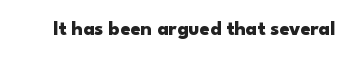
The image shows 20 px bold type, upright; set normal letter spacing, not underlined.
